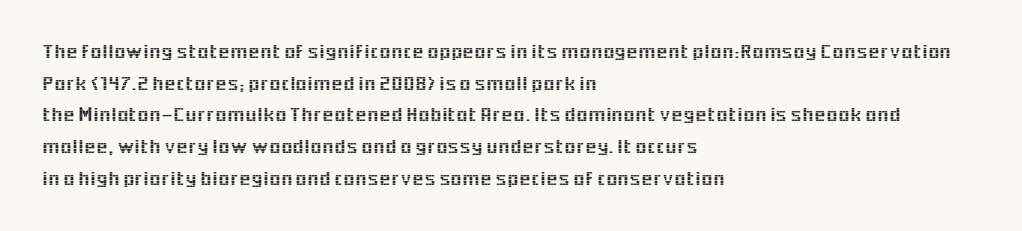
The image shows 21 px text type, upright; set left-aligned, normal line spacing (1.51x), normal letter spacing, not underlined.
